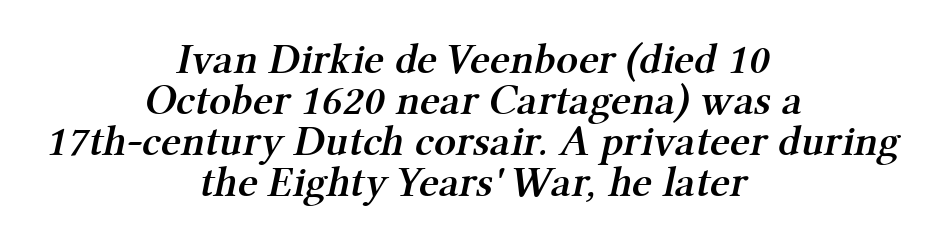
The text block is weighted toward neither margin, spreading evenly from the middle. Character widths vary here, with narrow letters taking less room than wide ones. The passage shown has conventional tracking throughout. This block would grow much taller if given ordinary leading; it's compressed now. The strokes are fattened partway — semibold, not bold.
